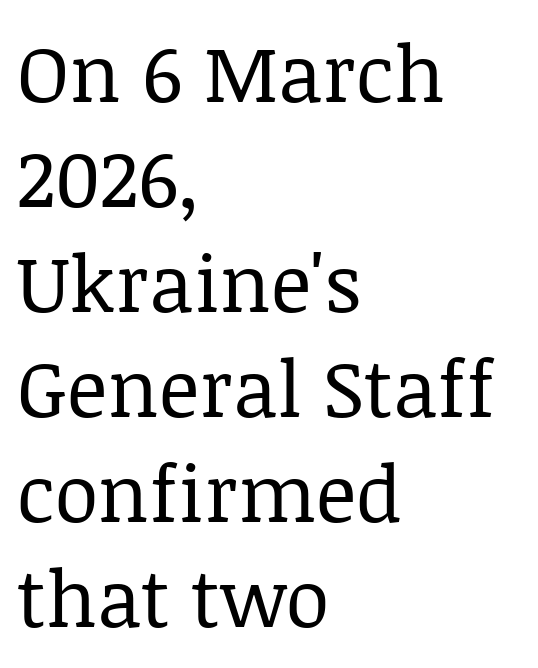
{"serif": "yes", "italic": "no", "bold": "no", "weight": "regular", "width": "normal", "stroke_contrast": "low", "x_height": "large", "monospaced": "no", "underline": "no", "align": "left", "line_spacing": "normal", "line_spacing_ratio": 1.33, "letter_spacing": "normal", "letter_spacing_em": 0.0, "glyph_px": 79}
